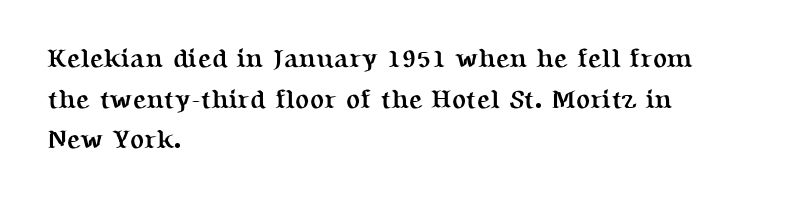
Q: Is the text bold? A: Yes.
Q: Is the text italic (slanted)? A: No, it is upright.
Q: Is the text underlined? A: No.
Q: How is the paragraph aligned? A: Left-aligned.
Q: Is the spacing between letters normal or unusually wide? A: Normal.
Q: Is the spacing between lines tight, normal or loose? A: Normal.
